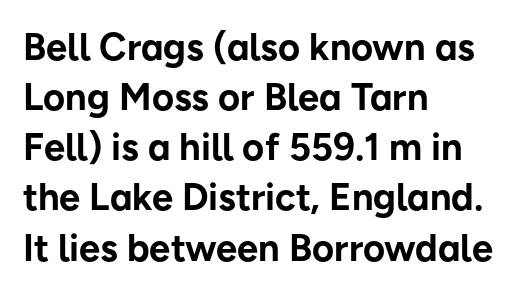
{"serif": "no", "italic": "no", "bold": "yes", "weight": "bold", "width": "normal", "stroke_contrast": "low", "x_height": "medium", "monospaced": "no", "underline": "no", "align": "left", "line_spacing": "normal", "line_spacing_ratio": 1.32, "letter_spacing": "normal", "letter_spacing_em": 0.0, "glyph_px": 38}
